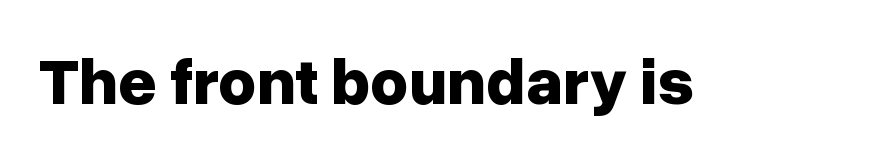
A clean baseline with only descenders dipping below it. Heft: maximum for text — a bold. What kind of face is this? One without serifs — a sans. These lines are rendered in a variable-pitch font. Designer's note — italics off, roman on.
